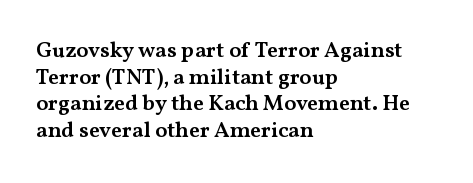
The image shows 22 px text type, upright; set left-aligned, line spacing 1.21x, normal letter spacing, not underlined.
